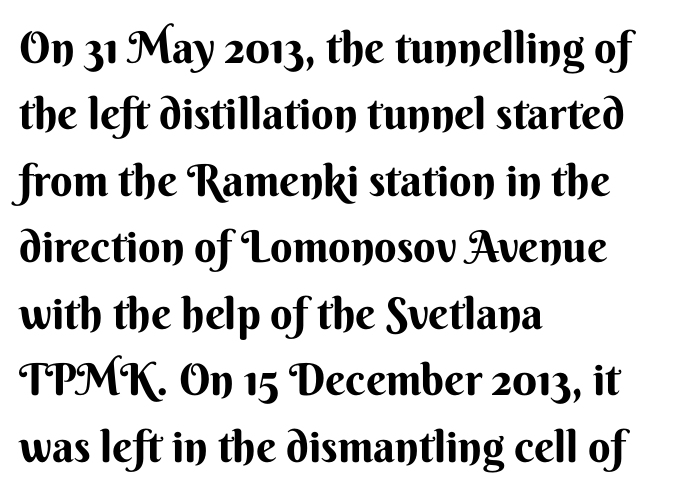
Q: Is the text bold? A: Yes.
Q: Is the text italic (slanted)? A: No, it is upright.
Q: Is the typeface a serif or a sans-serif typeface? A: Sans-serif.
Q: Is the text underlined? A: No.
Q: How is the paragraph aligned? A: Left-aligned.
Q: Is the spacing between letters normal or unusually wide? A: Normal.
Q: Is the spacing between lines tight, normal or loose? A: Normal.
Q: Width (condensed, normal, or wide)? A: Normal.
Q: Stroke contrast? A: Medium.
Q: x-height? A: Small.
Q: Monospaced? A: No.
